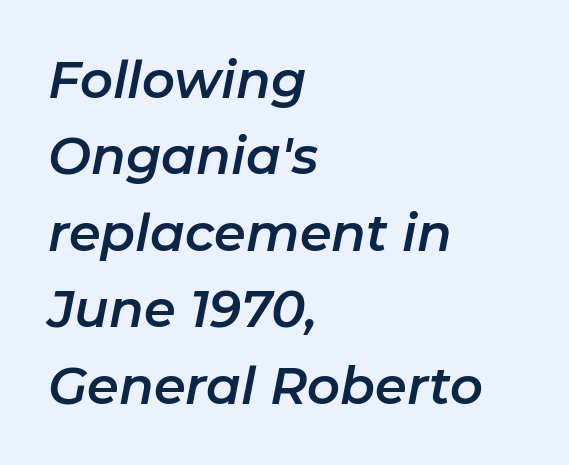
Here the glyphs are tracked normally, forming tight word shapes. The line-height multiplier appears to be the usual default. Any mark beneath the type? The region is blank. The paragraph has a hard left edge and a soft right edge. Every character sits at an angle, as italics do. Spacing verdict: proportional, widths tailored to each character.
